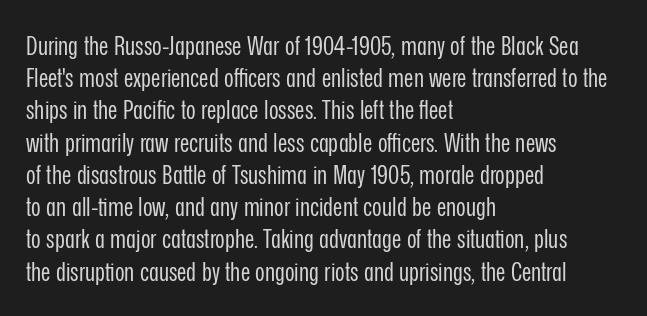
The image shows 26 px text type, upright; set left-aligned, line spacing 1.24x, normal letter spacing, not underlined.
